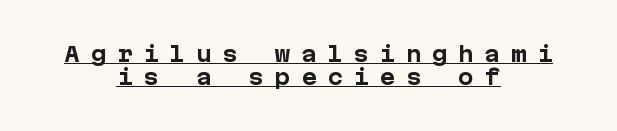
Q: Is the text bold? A: Yes.
Q: Is the text italic (slanted)? A: No, it is upright.
Q: Is the text underlined? A: Yes.
Q: How is the paragraph aligned? A: Centered.
Q: Is the spacing between letters normal or unusually wide? A: Unusually wide.
Q: Is the spacing between lines tight, normal or loose? A: Tight.
